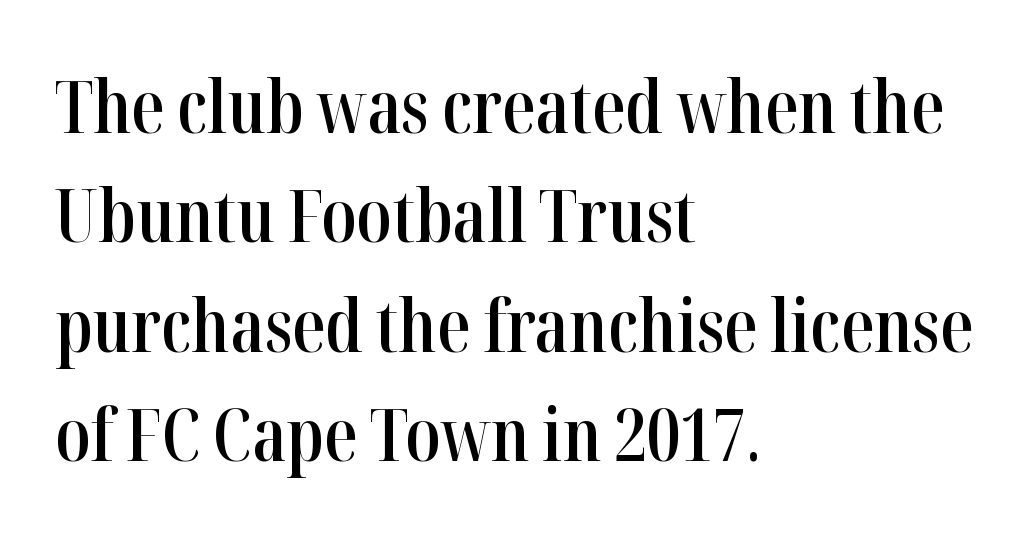
The image shows 73 px semibold, condensed serif type, upright; set left-aligned, normal line spacing (1.5x), normal letter spacing, not underlined; high stroke contrast and a medium x-height.
